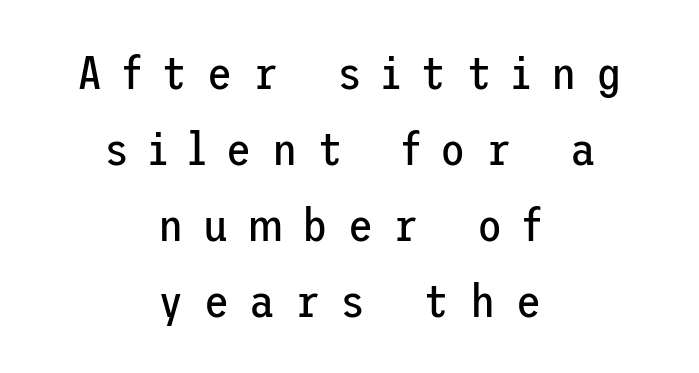
Q: Is the text bold? A: No.
Q: Is the text italic (slanted)? A: No, it is upright.
Q: Is the typeface a serif or a sans-serif typeface? A: Sans-serif.
Q: Is the text underlined? A: No.
Q: How is the paragraph aligned? A: Centered.
Q: Is the spacing between letters normal or unusually wide? A: Unusually wide.
Q: Is the spacing between lines tight, normal or loose? A: Normal.
Q: Width (condensed, normal, or wide)? A: Normal.
Q: Stroke contrast? A: Low.
Q: x-height? A: Medium.
